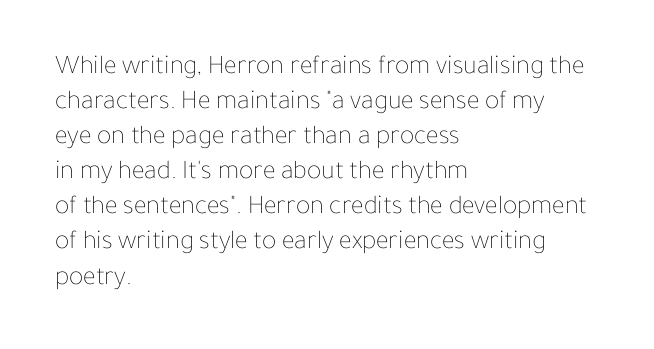
Style check: upright. Plain, unruled lines of type. The paragraph has a hard left edge and a soft right edge. This rendering leaves character spacing at its baseline value. A typesetter would call this leading conventional body-copy spacing. These glyphs show unthickened strokes, regular width or finer.
